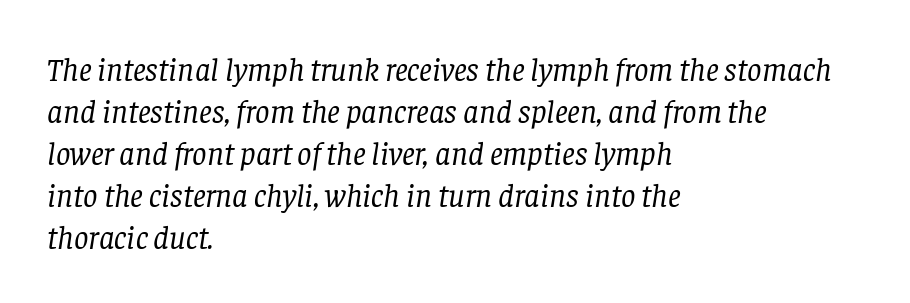
{"serif": "yes", "italic": "yes", "lean": "right", "slant_degrees": 8, "bold": "no", "weight": "regular", "width": "normal", "stroke_contrast": "low", "x_height": "large", "monospaced": "no", "underline": "no", "align": "left", "line_spacing": "normal", "line_spacing_ratio": 1.31, "letter_spacing": "normal", "letter_spacing_em": 0.0, "glyph_px": 32}
